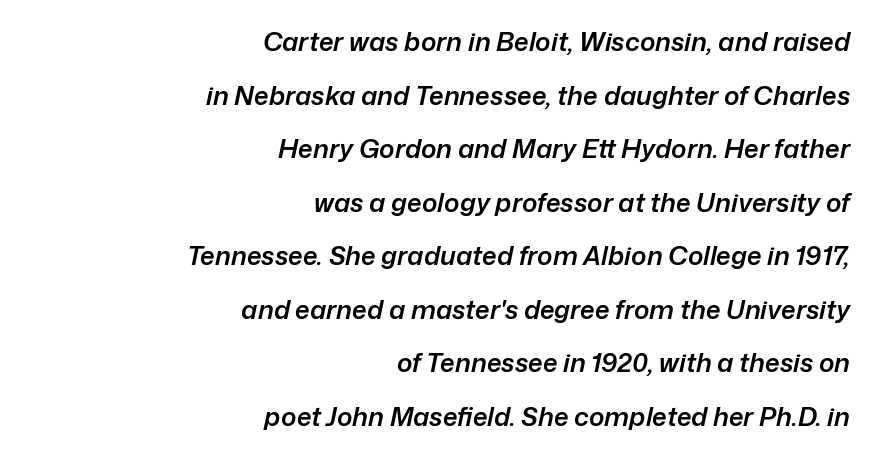
Q: Is the text bold? A: Semi-bold.
Q: Is the text italic (slanted)? A: Yes, it leans right by about 12 degrees.
Q: Is the text underlined? A: No.
Q: How is the paragraph aligned? A: Right-aligned.
Q: Is the spacing between letters normal or unusually wide? A: Normal.
Q: Is the spacing between lines tight, normal or loose? A: Loose.
